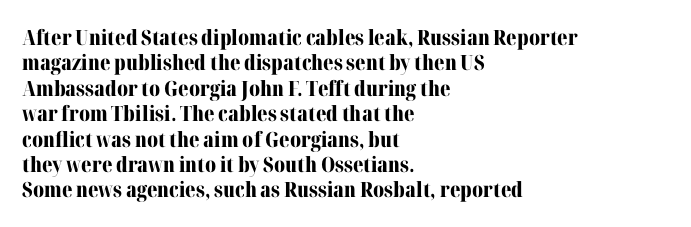
Q: Is the text bold? A: Yes.
Q: Is the text italic (slanted)? A: No, it is upright.
Q: Is the text underlined? A: No.
Q: How is the paragraph aligned? A: Left-aligned.
Q: Is the spacing between letters normal or unusually wide? A: Normal.
